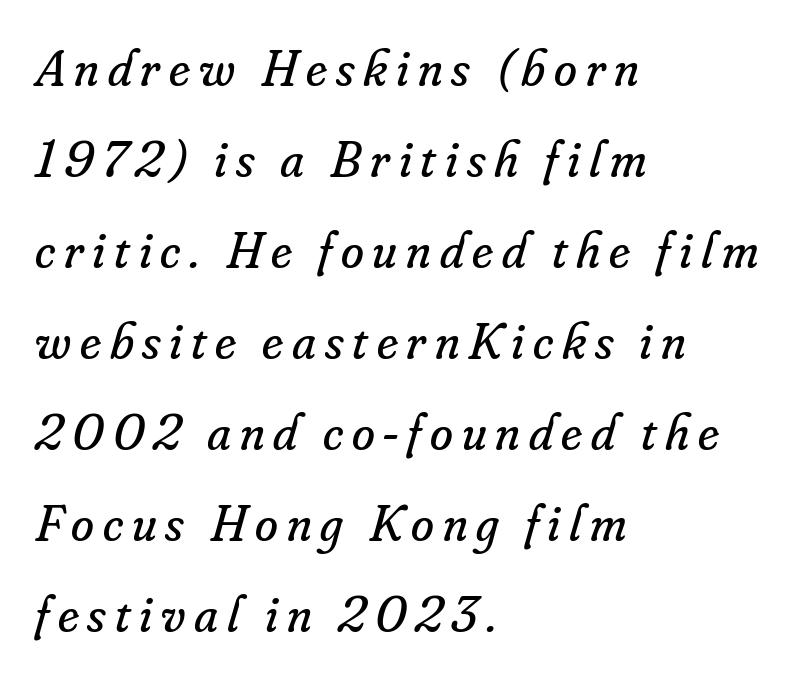
{"serif": "yes", "italic": "yes", "lean": "right", "slant_degrees": 16, "bold": "no", "weight": "regular", "width": "normal", "stroke_contrast": "low", "x_height": "small", "monospaced": "no", "underline": "no", "align": "left", "line_spacing_ratio": 1.75, "glyph_px": 52}
